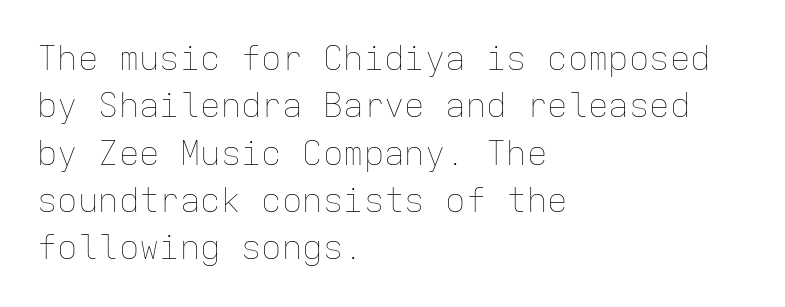
Q: Is the text bold? A: No.
Q: Is the text italic (slanted)? A: No, it is upright.
Q: Is the text underlined? A: No.
Q: How is the paragraph aligned? A: Left-aligned.
Q: Is the spacing between letters normal or unusually wide? A: Normal.
Q: Is the spacing between lines tight, normal or loose? A: Normal.
Q: Width (condensed, normal, or wide)? A: Normal.
Q: Stroke contrast? A: Low.
Q: x-height? A: Medium.
Q: Monospaced? A: Yes.
